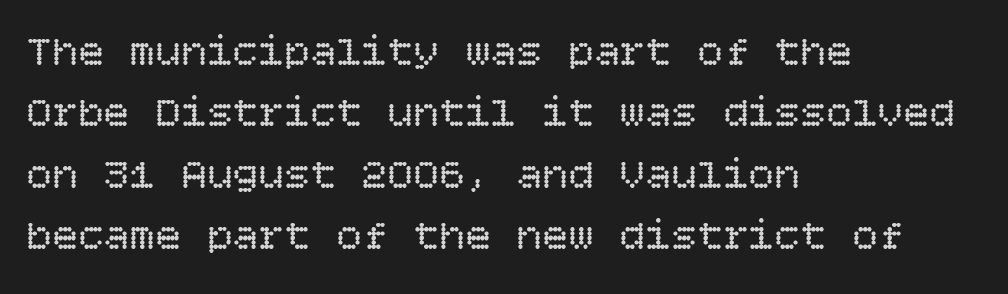
Q: Is the text bold? A: No.
Q: Is the text italic (slanted)? A: No, it is upright.
Q: Is the text underlined? A: No.
Q: How is the paragraph aligned? A: Left-aligned.
Q: Is the spacing between letters normal or unusually wide? A: Normal.
Q: Is the spacing between lines tight, normal or loose? A: Normal.
Q: Width (condensed, normal, or wide)? A: Normal.
Q: Stroke contrast? A: Low.
Q: x-height? A: Large.
